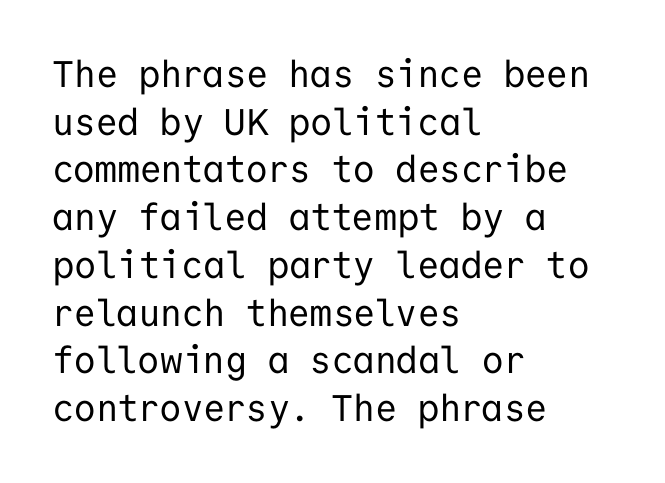
Q: Is the text bold? A: No.
Q: Is the text italic (slanted)? A: No, it is upright.
Q: Is the typeface a serif or a sans-serif typeface? A: Sans-serif.
Q: Is the text underlined? A: No.
Q: How is the paragraph aligned? A: Left-aligned.
Q: Is the spacing between letters normal or unusually wide? A: Normal.
Q: Is the spacing between lines tight, normal or loose? A: Normal.
Q: Width (condensed, normal, or wide)? A: Normal.
Q: Stroke contrast? A: Low.
Q: x-height? A: Medium.
Q: Monospaced? A: Yes.
